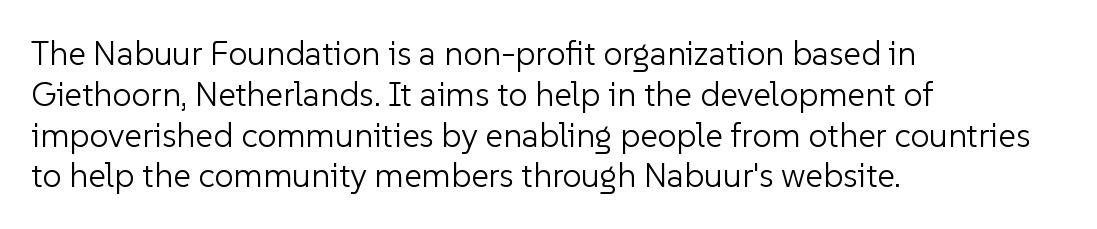
{"serif": "no", "italic": "no", "bold": "no", "weight": "light", "width": "normal", "stroke_contrast": "low", "x_height": "medium", "monospaced": "no", "underline": "no", "align": "left", "line_spacing_ratio": 1.2, "letter_spacing": "normal", "letter_spacing_em": 0.0, "glyph_px": 34}
